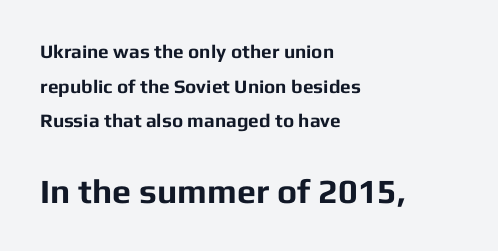
If you drew a ruler down the left edge, every line would touch it. Weight check: bold — yes, fully. Is the lower block the larger one? Yes — the lower block carries the bigger type. This rendering leaves character spacing at its baseline value. Designer's note — italics off, roman on.
